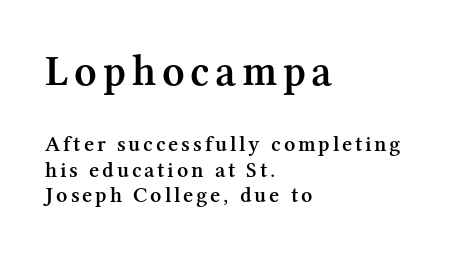
{"serif": "yes", "italic": "no", "bold": "semi", "weight": "semibold", "width": "normal", "stroke_contrast": "medium", "x_height": "medium", "monospaced": "no", "underline": "no", "align": "left", "line_spacing_ratio": 1.16, "larger_block": "first", "size_ratio": 2.0, "glyph_px": 44}
